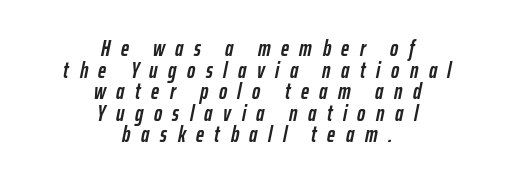
Q: Is the text bold? A: Yes.
Q: Is the text italic (slanted)? A: Yes, it leans right by about 12 degrees.
Q: Is the text underlined? A: No.
Q: How is the paragraph aligned? A: Centered.
Q: Is the spacing between letters normal or unusually wide? A: Unusually wide.
Q: Is the spacing between lines tight, normal or loose? A: Tight.
